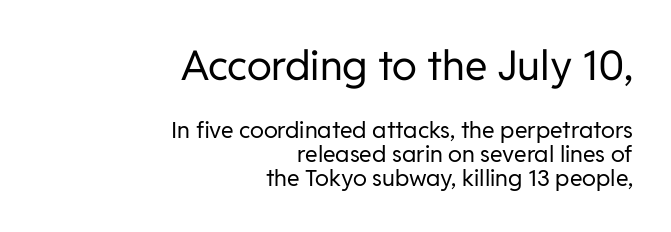
{"serif": "no", "italic": "no", "bold": "no", "weight": "regular", "width": "normal", "stroke_contrast": "low", "x_height": "medium", "monospaced": "no", "underline": "no", "align": "right", "line_spacing": "tight", "line_spacing_ratio": 1.05, "letter_spacing": "normal", "letter_spacing_em": 0.0, "larger_block": "first", "size_ratio": 1.78, "glyph_px": 41}
